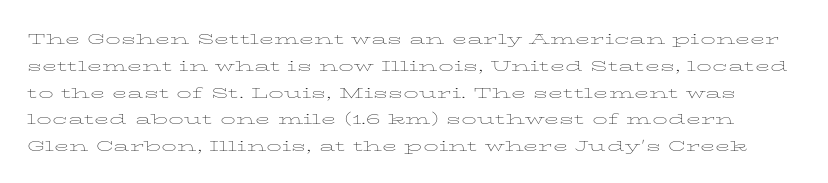
The image shows 20 px text type, upright; set normal line spacing (1.34x), normal letter spacing, not underlined.
